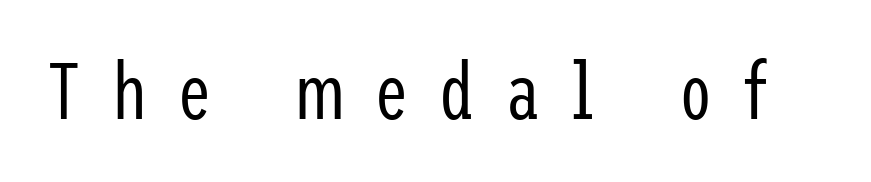
The image shows 79 px regular-weight, condensed sans-serif type, upright; set unusually wide letter spacing (+0.38 em), not underlined; low stroke contrast and a medium x-height.
